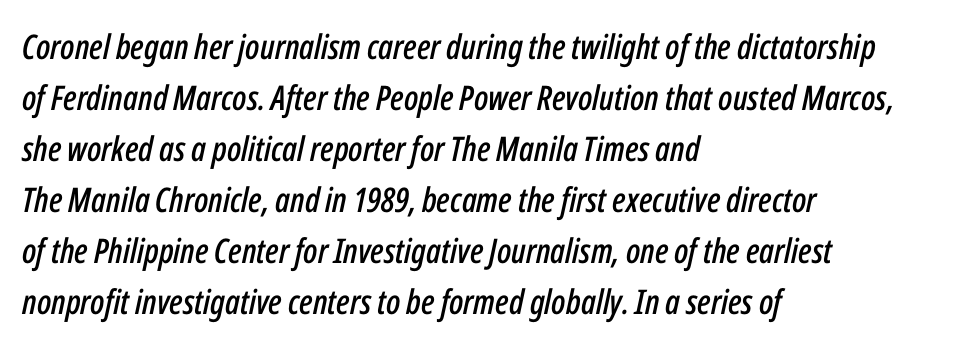
Q: Is the text italic (slanted)? A: Yes, it leans right by about 12 degrees.
Q: Is the text underlined? A: No.
Q: How is the paragraph aligned? A: Left-aligned.
Q: Is the spacing between letters normal or unusually wide? A: Normal.
Q: Is the spacing between lines tight, normal or loose? A: Normal.
Q: Width (condensed, normal, or wide)? A: Condensed.
Q: Stroke contrast? A: Low.
Q: x-height? A: Medium.
Q: Monospaced? A: No.
